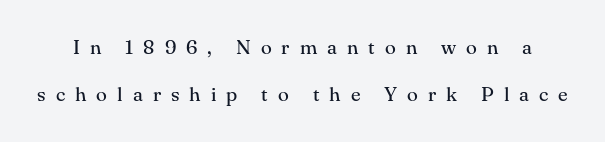
This is roman type, the default non-slanted kind. Compared with typical paragraphs, the rows here are farther apart. Spacing between characters has been opened up far beyond the box default. Nobody drew a line under any word here.
